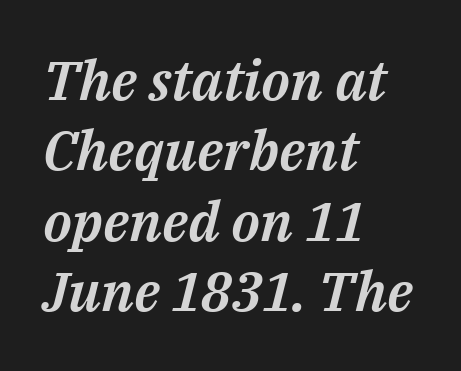
Designer's note — italics engaged. Unmarked baselines from the first word to the last. Character widths vary here, with narrow letters taking less room than wide ones. Is the letter spacing exaggerated? No — it looks like the ordinary default. These lines sit exactly where default settings would place them. The rendering anchors every line to the left-hand side.
